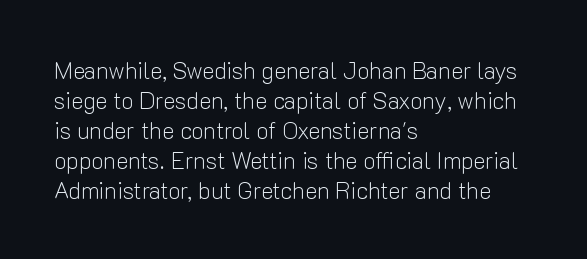
The image shows 23 px text type, upright; set left-aligned, normal line spacing (1.3x), normal letter spacing, not underlined.
